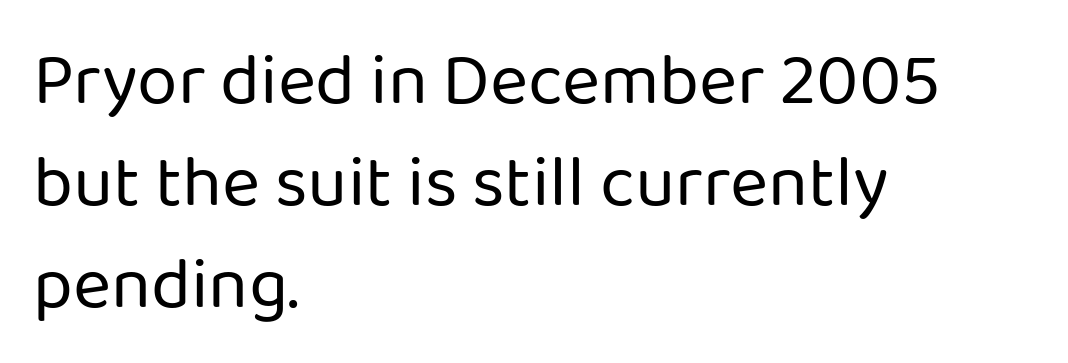
The image shows 73 px regular-weight sans-serif type, upright; set left-aligned, normal line spacing (1.4x), normal letter spacing, not underlined; low stroke contrast and a medium x-height.
